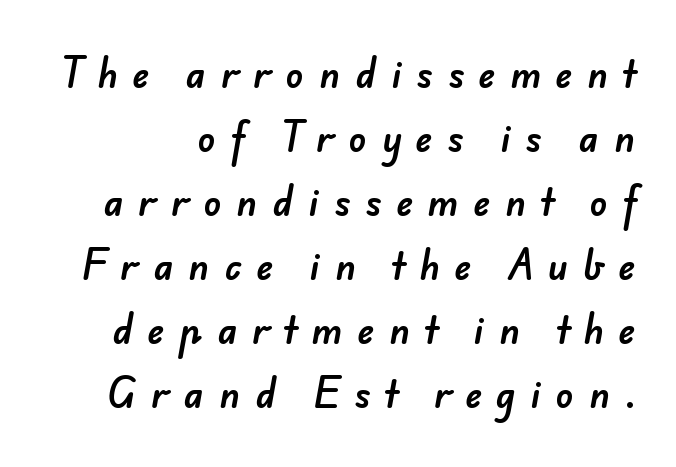
Is the letter spacing exaggerated? Yes — the characters are pushed far apart. Check under the words: just untouched page. This sample has the flowing, uneven cadence of proportional lettering. Are there feet on the stems? There aren't — it's a sans.
